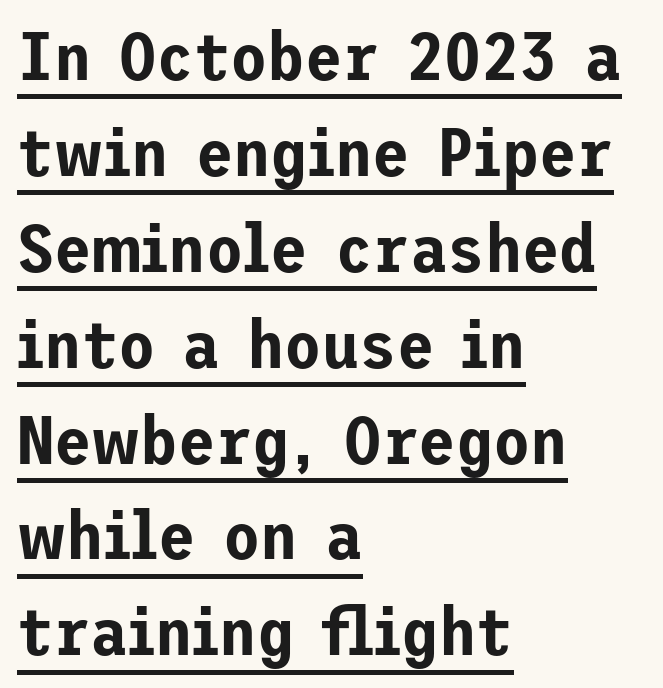
{"serif": "no", "italic": "no", "width": "normal", "stroke_contrast": "low", "x_height": "medium", "underline": "yes", "align": "left", "line_spacing": "normal", "line_spacing_ratio": 1.41, "letter_spacing": "normal", "letter_spacing_em": 0.0, "glyph_px": 68}
